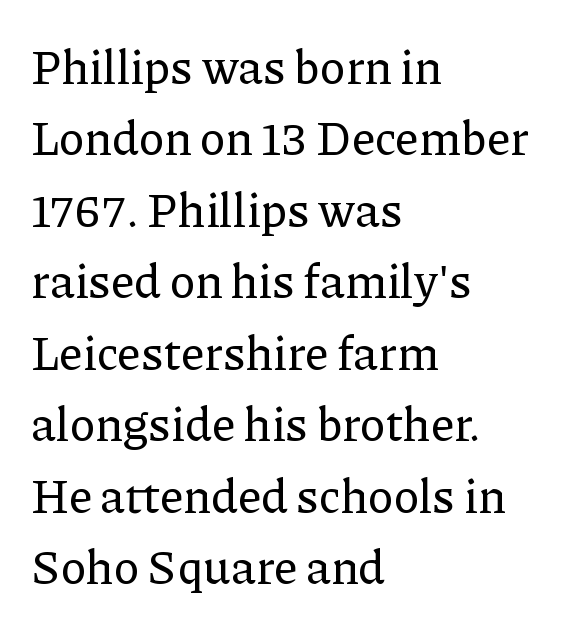
{"serif": "yes", "italic": "no", "width": "normal", "stroke_contrast": "low", "x_height": "medium", "monospaced": "no", "underline": "no", "align": "left", "line_spacing": "normal", "line_spacing_ratio": 1.52, "letter_spacing": "normal", "letter_spacing_em": 0.0, "glyph_px": 47}
